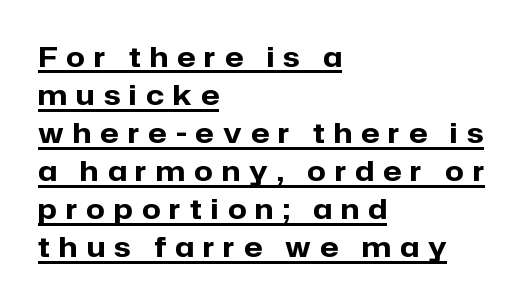
The rendering uses a bold face; every stroke is thick and dark. A classic flush-left, rag-right setting is used for this passage. The line texture is sparse and dotted thanks to wide tracking. Regarding leading, the lines here are spaced in the standard way.
